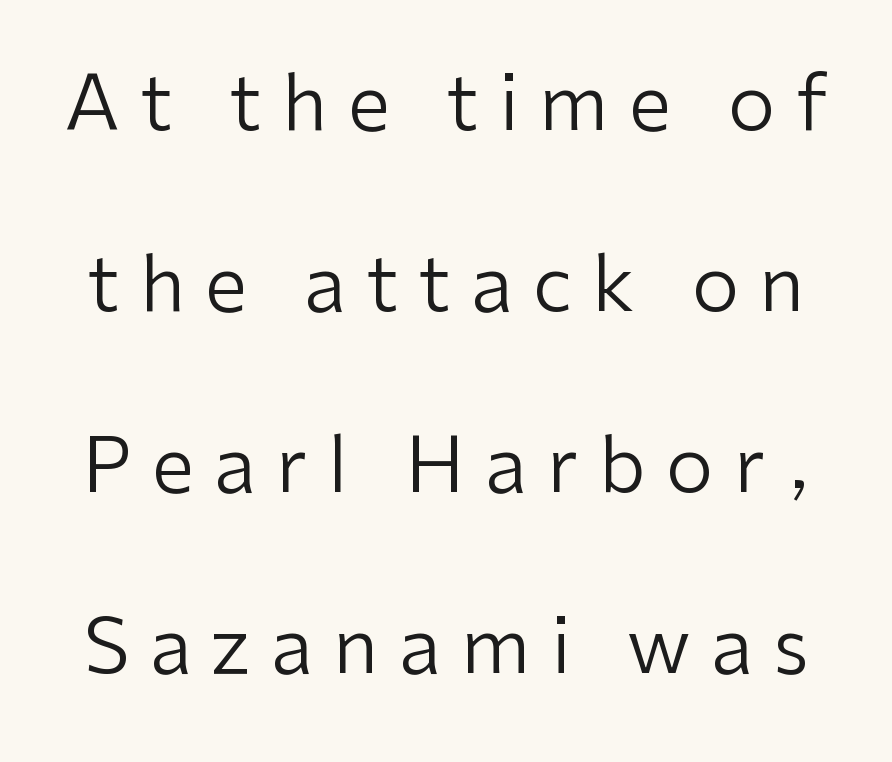
Q: Is the text bold? A: No.
Q: Is the text italic (slanted)? A: No, it is upright.
Q: Is the typeface a serif or a sans-serif typeface? A: Sans-serif.
Q: Is the text underlined? A: No.
Q: Is the spacing between letters normal or unusually wide? A: Unusually wide.
Q: Is the spacing between lines tight, normal or loose? A: Loose.
Q: Width (condensed, normal, or wide)? A: Normal.
Q: Stroke contrast? A: Low.
Q: x-height? A: Medium.
Q: Monospaced? A: No.
